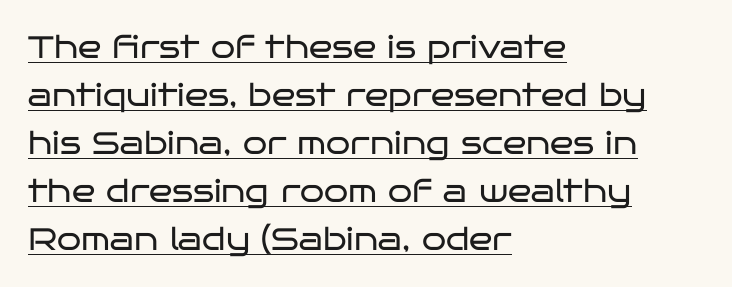
{"serif": "no", "italic": "no", "bold": "no", "weight": "regular", "width": "wide", "stroke_contrast": "low", "x_height": "large", "monospaced": "no", "underline": "yes", "align": "left", "line_spacing": "normal", "line_spacing_ratio": 1.55, "letter_spacing": "normal", "letter_spacing_em": 0.0, "glyph_px": 31}
